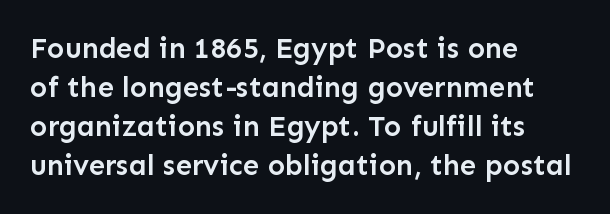
The image shows 29 px semibold sans-serif type, upright; set left-aligned, normal line spacing (1.35x), normal letter spacing, not underlined; low stroke contrast and a medium x-height.
